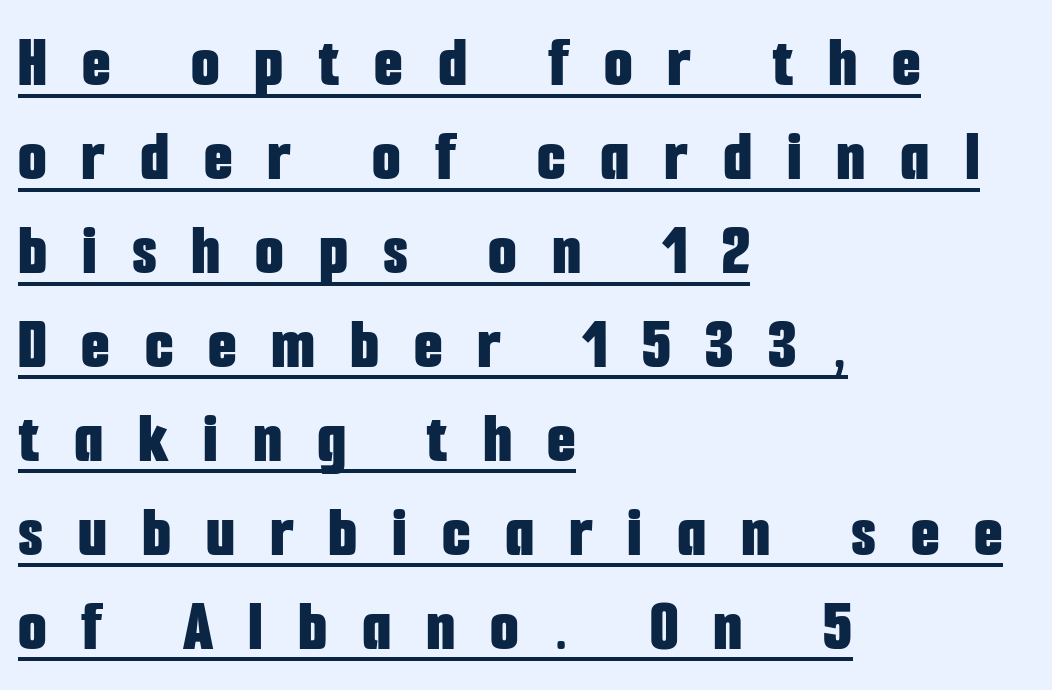
The image shows 74 px bold, condensed sans-serif type, upright; set left-aligned, normal line spacing (1.27x), unusually wide letter spacing (+0.47 em), underlined; low stroke contrast and a medium x-height.
